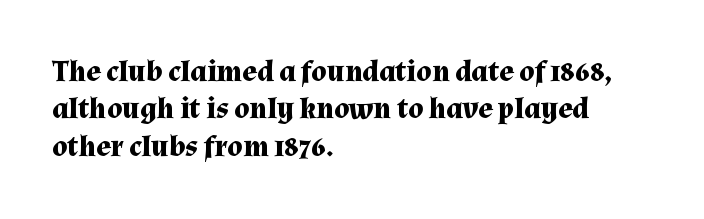
Q: Is the text bold? A: Yes.
Q: Is the text italic (slanted)? A: No, it is upright.
Q: Is the typeface a serif or a sans-serif typeface? A: Serif.
Q: Is the text underlined? A: No.
Q: How is the paragraph aligned? A: Left-aligned.
Q: Is the spacing between letters normal or unusually wide? A: Normal.
Q: Is the spacing between lines tight, normal or loose? A: Normal.
Q: Width (condensed, normal, or wide)? A: Normal.
Q: Stroke contrast? A: Medium.
Q: x-height? A: Medium.
Q: Monospaced? A: No.
